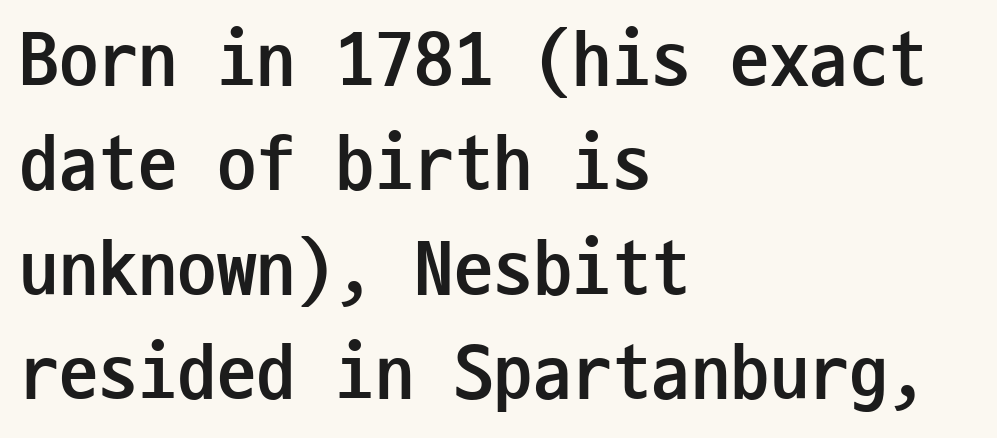
Q: Is the text bold? A: Yes.
Q: Is the text italic (slanted)? A: No, it is upright.
Q: Is the typeface a serif or a sans-serif typeface? A: Sans-serif.
Q: Is the text underlined? A: No.
Q: How is the paragraph aligned? A: Left-aligned.
Q: Is the spacing between letters normal or unusually wide? A: Normal.
Q: Is the spacing between lines tight, normal or loose? A: Normal.
Q: Width (condensed, normal, or wide)? A: Condensed.
Q: Stroke contrast? A: Low.
Q: x-height? A: Medium.
Q: Monospaced? A: Yes.
